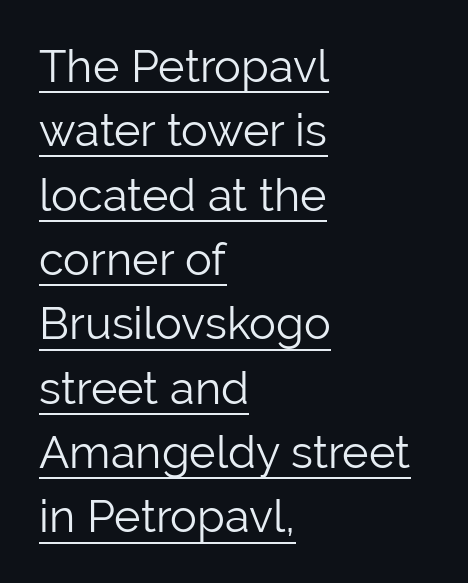
Q: Is the text bold? A: No.
Q: Is the text italic (slanted)? A: No, it is upright.
Q: Is the typeface a serif or a sans-serif typeface? A: Sans-serif.
Q: Is the text underlined? A: Yes.
Q: How is the paragraph aligned? A: Left-aligned.
Q: Is the spacing between letters normal or unusually wide? A: Normal.
Q: Is the spacing between lines tight, normal or loose? A: Normal.
Q: Width (condensed, normal, or wide)? A: Normal.
Q: Stroke contrast? A: Low.
Q: x-height? A: Medium.
Q: Monospaced? A: No.
